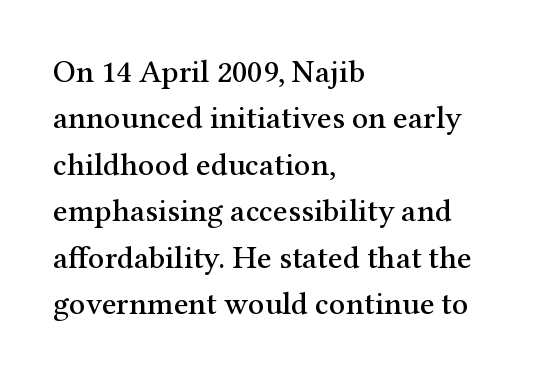
Q: Is the text italic (slanted)? A: No, it is upright.
Q: Is the typeface a serif or a sans-serif typeface? A: Serif.
Q: Is the text underlined? A: No.
Q: How is the paragraph aligned? A: Left-aligned.
Q: Is the spacing between letters normal or unusually wide? A: Normal.
Q: Is the spacing between lines tight, normal or loose? A: Normal.
Q: Width (condensed, normal, or wide)? A: Normal.
Q: Stroke contrast? A: Medium.
Q: x-height? A: Medium.
Q: Monospaced? A: No.
